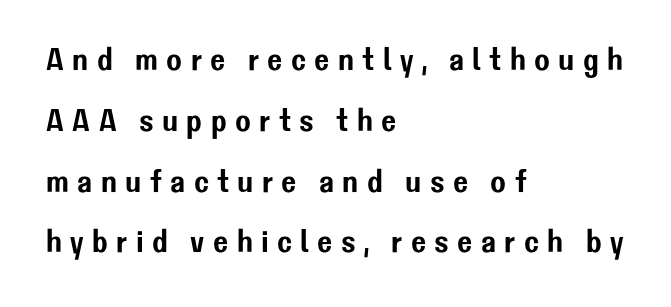
{"serif": "no", "italic": "no", "width": "normal", "stroke_contrast": "low", "x_height": "medium", "monospaced": "no", "underline": "no", "align": "left", "line_spacing": "loose", "line_spacing_ratio": 1.9, "letter_spacing": "wide", "letter_spacing_em": 0.26, "glyph_px": 32}
